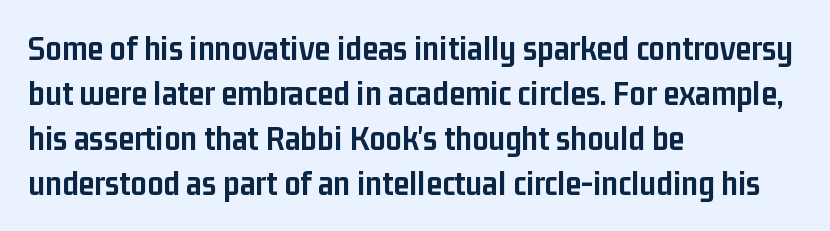
Q: Is the text bold? A: Yes.
Q: Is the text italic (slanted)? A: No, it is upright.
Q: Is the typeface a serif or a sans-serif typeface? A: Sans-serif.
Q: Is the text underlined? A: No.
Q: How is the paragraph aligned? A: Left-aligned.
Q: Is the spacing between letters normal or unusually wide? A: Normal.
Q: Is the spacing between lines tight, normal or loose? A: Normal.
Q: Width (condensed, normal, or wide)? A: Condensed.
Q: Stroke contrast? A: Low.
Q: x-height? A: Medium.
Q: Monospaced? A: No.
